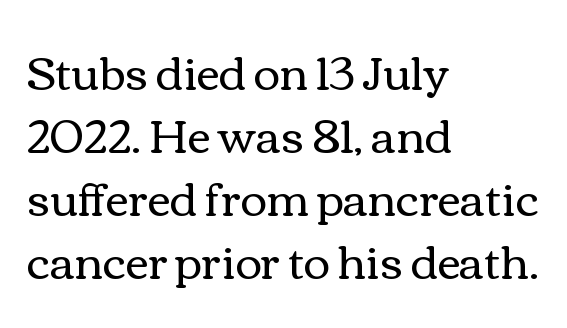
The image shows 45 px regular-weight, wide type, upright; set left-aligned, normal line spacing (1.4x), normal letter spacing, not underlined; medium stroke contrast and a medium x-height.
